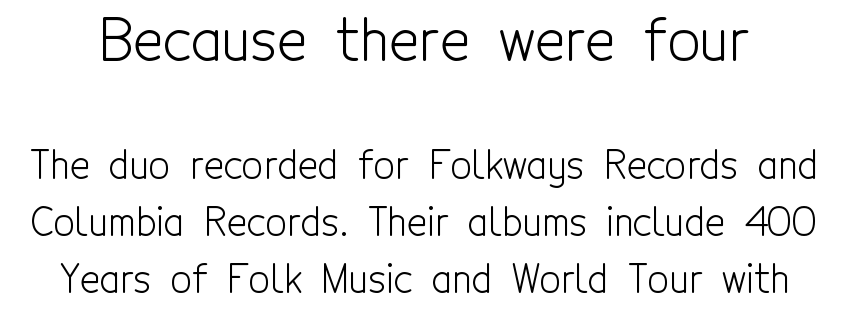
Q: Is the text bold? A: No.
Q: Is the text italic (slanted)? A: No, it is upright.
Q: Is the typeface a serif or a sans-serif typeface? A: Sans-serif.
Q: Is the text underlined? A: No.
Q: Is the spacing between letters normal or unusually wide? A: Normal.
Q: Is the spacing between lines tight, normal or loose? A: Normal.
Q: Which block of text is set in a larger size, the first (top) or the second (bottom)? A: The first (top) one.
Q: Width (condensed, normal, or wide)? A: Condensed.
Q: x-height? A: Medium.
Q: Monospaced? A: No.
